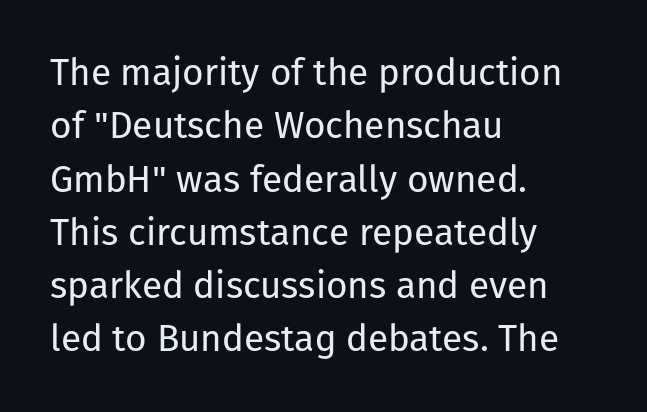
The string is rendered with underlining switched off. The typesetting does not lean heavy: it is not bold. A typesetter would label this face a sans. These lines stack with their left ends in a neat column. Reading down the column, the eye jumps a familiar distance to each next line.
